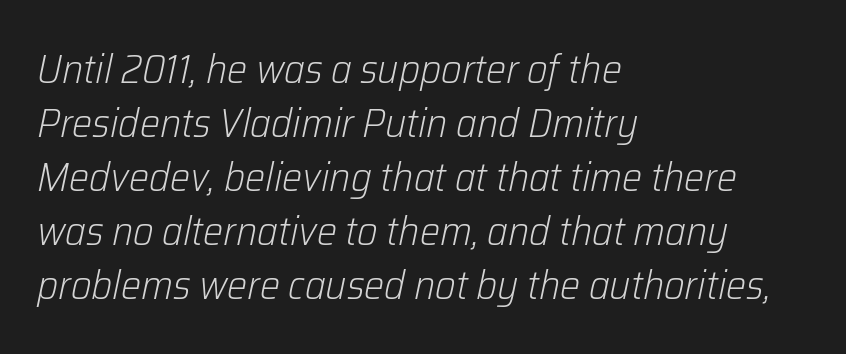
{"italic": "yes", "lean": "right", "slant_degrees": 12, "bold": "no", "weight": "light", "width": "normal", "stroke_contrast": "low", "x_height": "medium", "monospaced": "no", "underline": "no", "align": "left", "line_spacing": "normal", "line_spacing_ratio": 1.35, "letter_spacing": "normal", "letter_spacing_em": 0.0, "glyph_px": 40}
